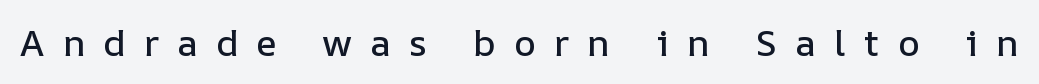
The image shows 37 px text type, upright; set unusually wide letter spacing (+0.49 em), not underlined; low stroke contrast and a medium x-height.
